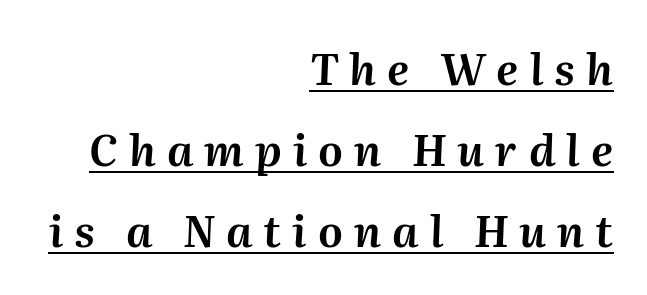
Italic? Definitely — the glyphs are oblique. Each word looks stretched out because of the extra space between its letters. The passage shown is typed in a proportional face where columns would drift. This sample carries an underscore along the baseline area. Is the block centered? No — it sits flush against the right margin.
